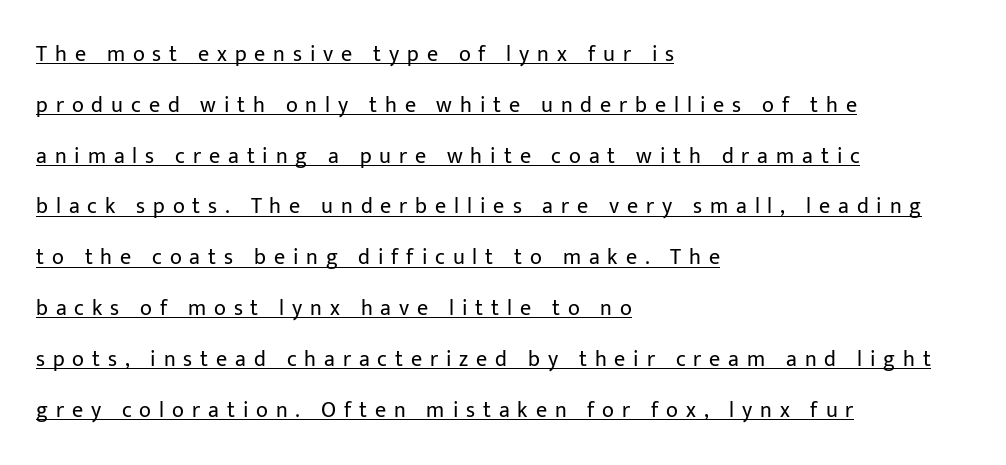
The image shows 22 px text type, upright; set left-aligned, loose line spacing (2.31x), unusually wide letter spacing (+0.36 em), underlined.
